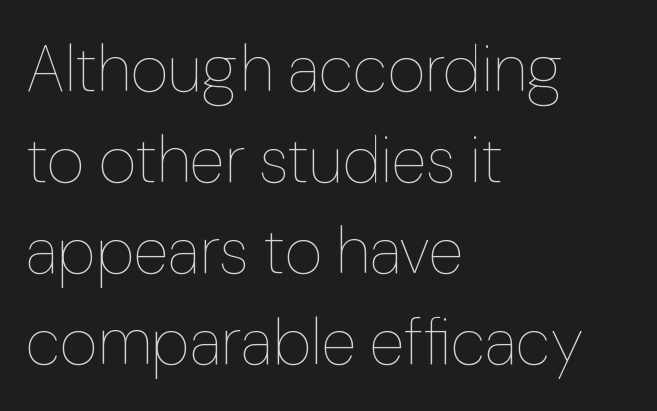
The image shows 65 px thin type, upright; set left-aligned, normal line spacing (1.4x), normal letter spacing, not underlined; low stroke contrast and a medium x-height.
